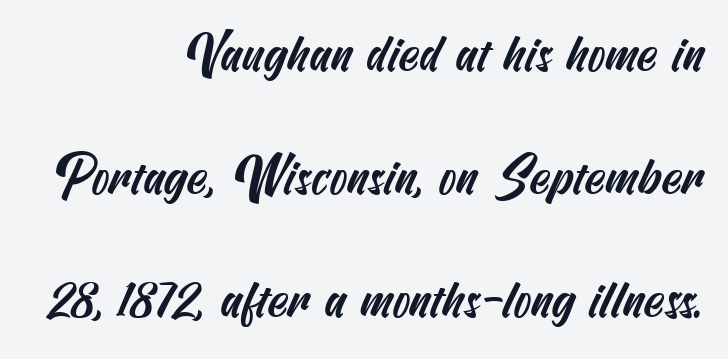
{"serif": "no", "width": "condensed", "stroke_contrast": "medium", "x_height": "small", "underline": "no", "align": "right", "line_spacing": "loose", "line_spacing_ratio": 2.37, "letter_spacing": "normal", "letter_spacing_em": 0.0, "glyph_px": 52}
